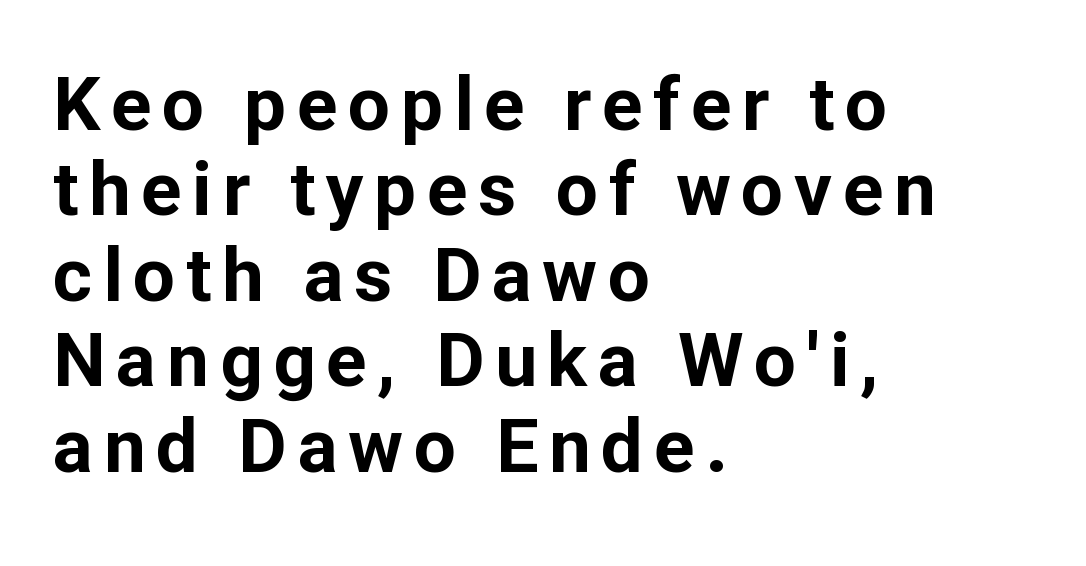
The image shows 75 px bold sans-serif type, upright; set left-aligned, tight line spacing (1.14x), not underlined; low stroke contrast and a medium x-height.
